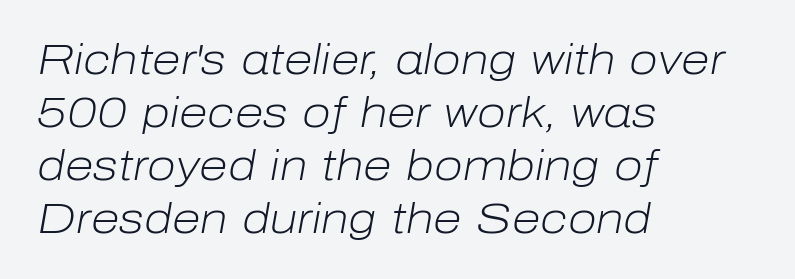
The image shows 42 px light type, italic (leaning right); set left-aligned, normal line spacing (1.26x), normal letter spacing, not underlined; low stroke contrast and a medium x-height.
